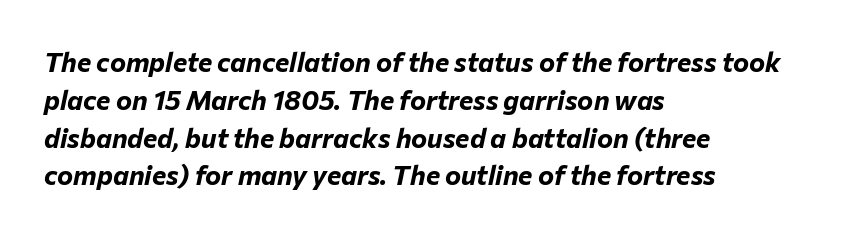
{"italic": "yes", "lean": "right", "slant_degrees": 12, "bold": "yes", "underline": "no", "align": "left", "line_spacing": "normal", "line_spacing_ratio": 1.4, "letter_spacing": "normal", "letter_spacing_em": 0.0, "glyph_px": 27}
